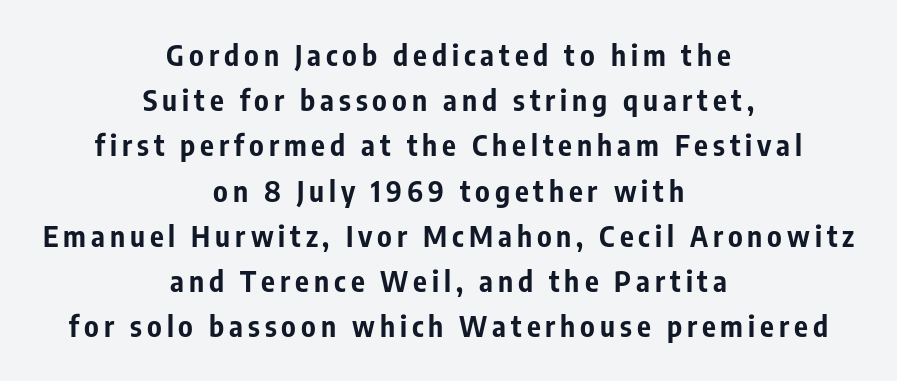
What's the leading like? Ordinary, nothing unusual. This sample has the flowing, uneven cadence of proportional lettering. Caption: bold face, heavy strokes. This sample uses an upright cut, with every glyph sitting square on the baseline. The setting favours the middle, as headings and verse often do.
